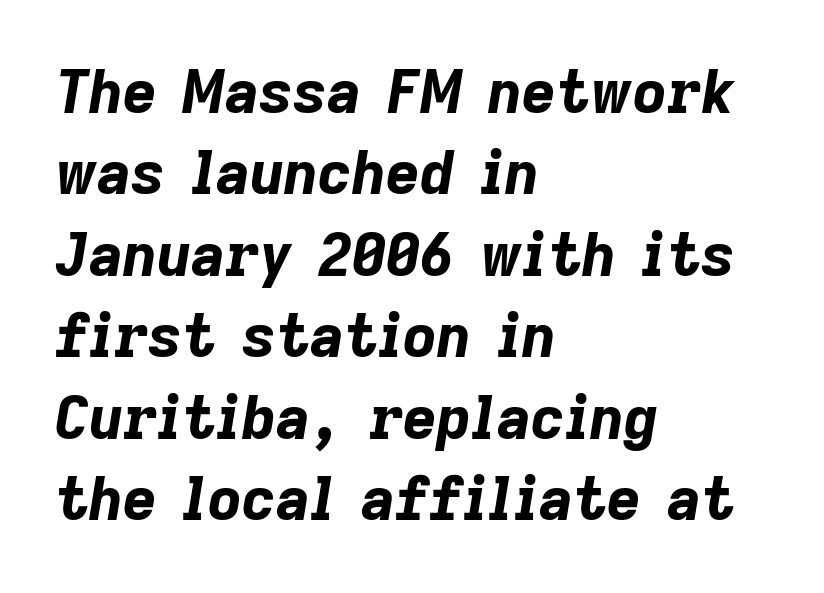
{"italic": "yes", "lean": "right", "slant_degrees": 9, "bold": "yes", "weight": "bold", "width": "normal", "stroke_contrast": "low", "x_height": "medium", "monospaced": "no", "underline": "no", "align": "left", "line_spacing": "normal", "line_spacing_ratio": 1.38, "letter_spacing": "normal", "letter_spacing_em": 0.0, "glyph_px": 59}
